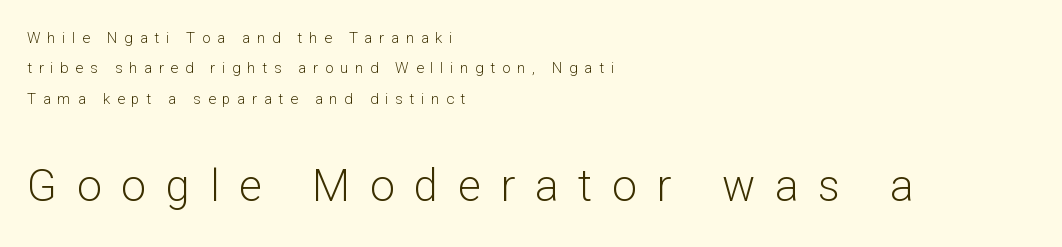
The image shows 44 px light sans-serif type, upright; set left-aligned, loose line spacing (2.03x), unusually wide letter spacing (+0.45 em), not underlined; the second (bottom) block is 2.93x larger; low stroke contrast and a medium x-height.
